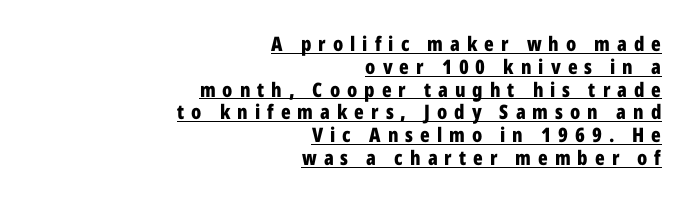
The face used here appears with an underline applied. Typesetter's note: full bold, strokes at maximum text heaviness. What's the leading like? Squeezed, with rows nearly overlapping. Glyph-to-glyph distance is far greater than everyday printed text. Italic: no, the glyphs are upright roman.
